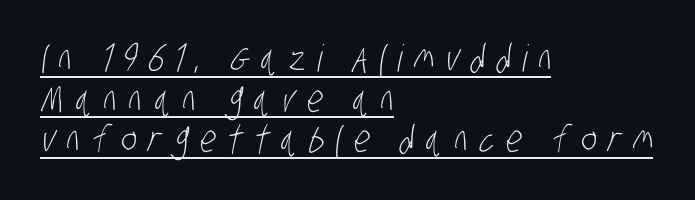
{"serif": "no", "bold": "no", "weight": "light", "width": "condensed", "stroke_contrast": "low", "x_height": "large", "monospaced": "no", "underline": "yes", "align": "left", "line_spacing": "tight", "line_spacing_ratio": 1.1, "letter_spacing": "wide", "letter_spacing_em": 0.31, "glyph_px": 37}
